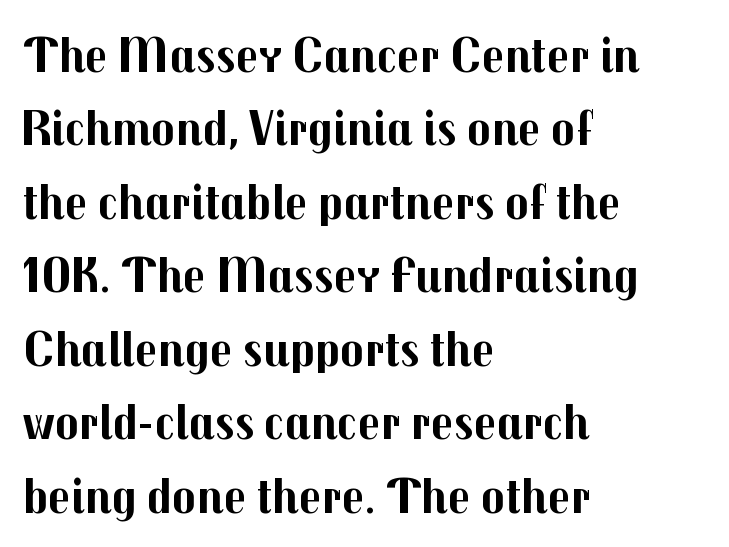
{"serif": "no", "italic": "no", "bold": "yes", "weight": "bold", "width": "normal", "stroke_contrast": "medium", "x_height": "medium", "monospaced": "no", "underline": "no", "align": "left", "line_spacing": "normal", "line_spacing_ratio": 1.47, "letter_spacing": "normal", "letter_spacing_em": 0.0, "glyph_px": 50}
